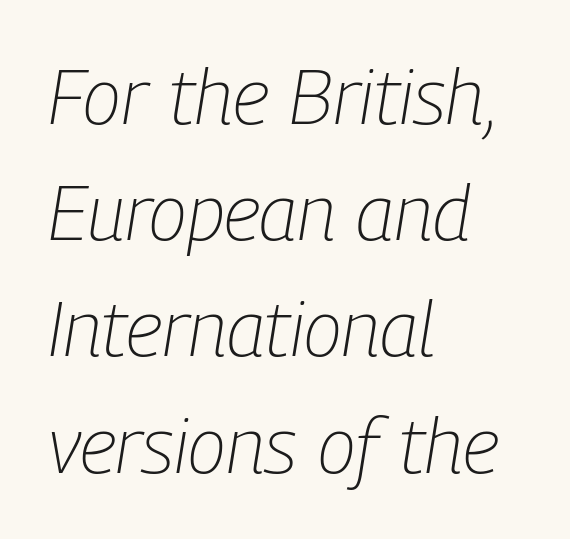
Q: Is the text bold? A: No.
Q: Is the text italic (slanted)? A: Yes, it leans right by about 9 degrees.
Q: Is the text underlined? A: No.
Q: How is the paragraph aligned? A: Left-aligned.
Q: Is the spacing between letters normal or unusually wide? A: Normal.
Q: Is the spacing between lines tight, normal or loose? A: Normal.
Q: Width (condensed, normal, or wide)? A: Condensed.
Q: Stroke contrast? A: Low.
Q: x-height? A: Medium.
Q: Monospaced? A: No.
